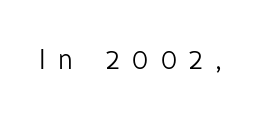
Q: Is the text bold? A: No.
Q: Is the text italic (slanted)? A: No, it is upright.
Q: Is the typeface a serif or a sans-serif typeface? A: Sans-serif.
Q: Is the text underlined? A: No.
Q: Is the spacing between letters normal or unusually wide? A: Unusually wide.
Q: Width (condensed, normal, or wide)? A: Normal.
Q: Stroke contrast? A: Low.
Q: x-height? A: Medium.
Q: Monospaced? A: No.
